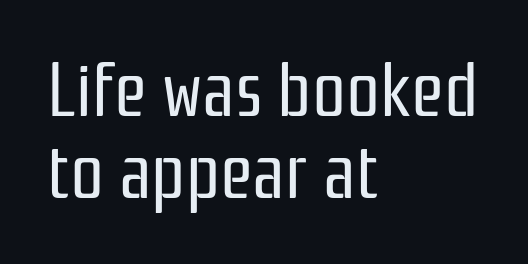
The image shows 75 px regular-weight, condensed sans-serif type, upright; set left-aligned, tight line spacing (1.1x), normal letter spacing, not underlined; low stroke contrast and a medium x-height.
